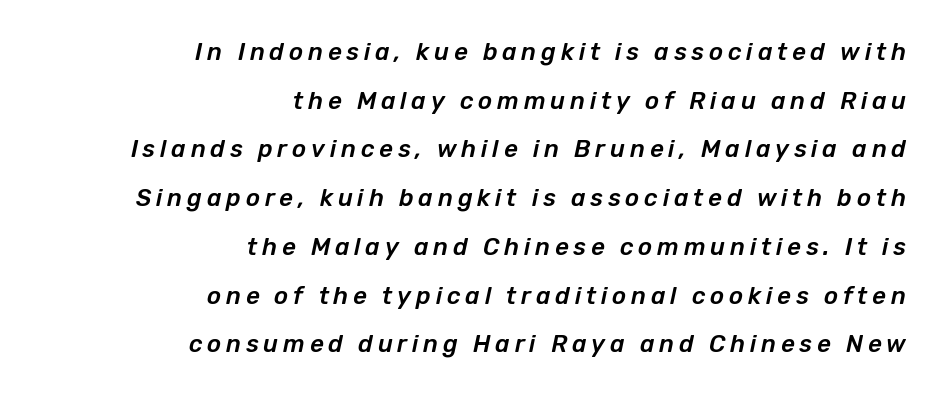
{"italic": "yes", "lean": "right", "slant_degrees": 12, "underline": "no", "align": "right", "line_spacing": "loose", "line_spacing_ratio": 2.03, "letter_spacing": "wide", "letter_spacing_em": 0.2, "glyph_px": 24}
